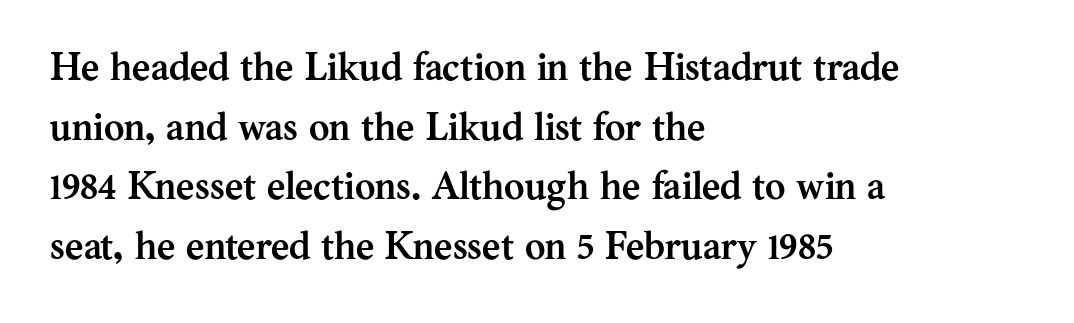
Quick note: interline space is typical. Spacing between characters is what you'd get straight out of the box. You can tell it's not italic because the verticals are truly vertical. Does the weight exceed regular? Yes, all the way to bold. Spacing verdict: proportional, widths tailored to each character.
